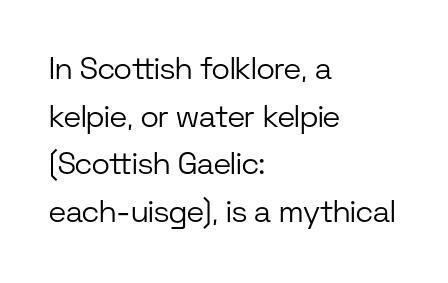
Q: Is the text bold? A: No.
Q: Is the text italic (slanted)? A: No, it is upright.
Q: Is the typeface a serif or a sans-serif typeface? A: Sans-serif.
Q: Is the text underlined? A: No.
Q: How is the paragraph aligned? A: Left-aligned.
Q: Is the spacing between letters normal or unusually wide? A: Normal.
Q: Is the spacing between lines tight, normal or loose? A: Normal.
Q: Width (condensed, normal, or wide)? A: Normal.
Q: Stroke contrast? A: Low.
Q: x-height? A: Medium.
Q: Monospaced? A: No.
